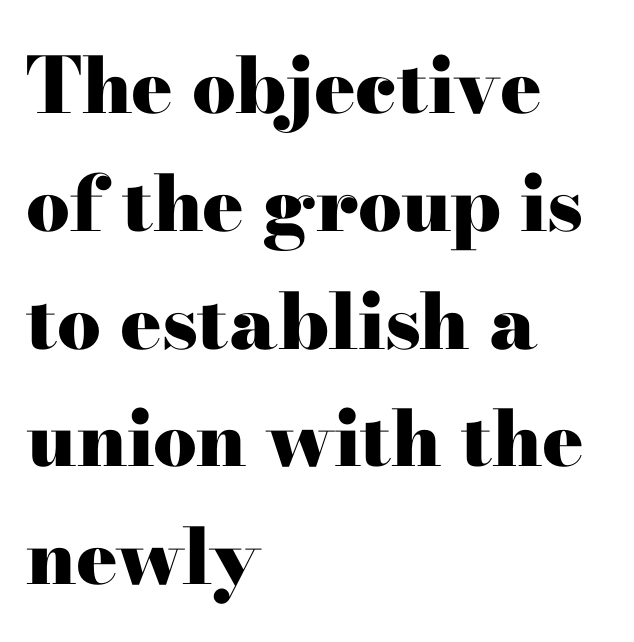
{"serif": "yes", "italic": "no", "bold": "yes", "weight": "heavy", "width": "wide", "stroke_contrast": "high", "x_height": "small", "monospaced": "no", "underline": "no", "align": "left", "line_spacing": "normal", "line_spacing_ratio": 1.53, "letter_spacing": "normal", "letter_spacing_em": 0.0, "glyph_px": 77}
